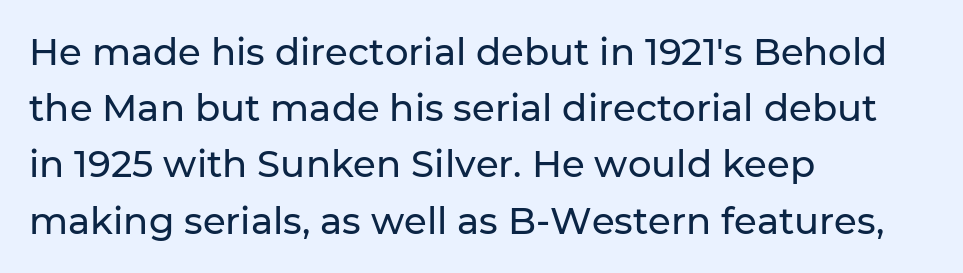
The image shows 37 px sans-serif type, upright; set left-aligned, normal line spacing (1.52x), normal letter spacing, not underlined; low stroke contrast and a medium x-height.
